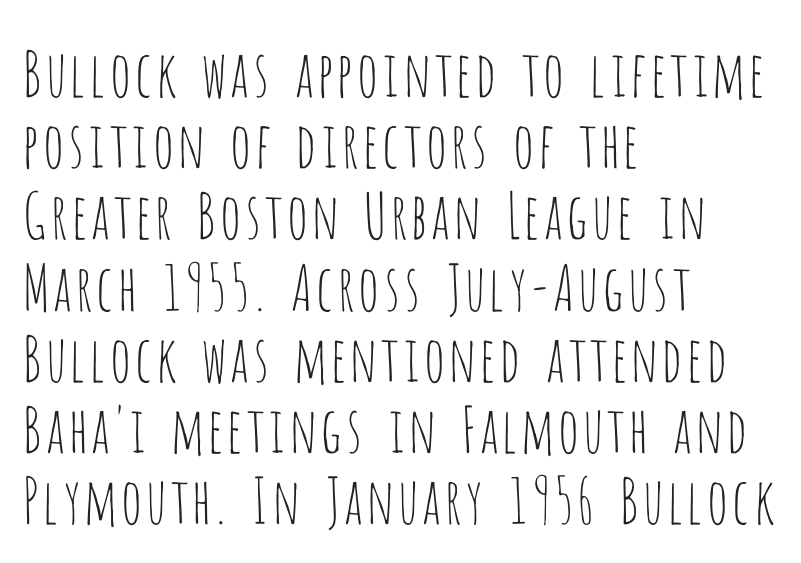
Vertical stems look standard width or narrower in stroke. Descenders are the only things crossing below the line. Posture: vertical. The gaps between neighbouring characters are ordinary and unremarkable. Compared with typical paragraphs, the rows here are closer together.
